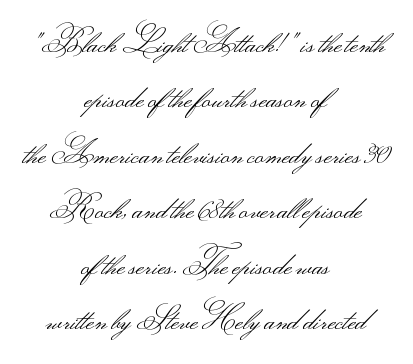
{"serif": "no", "bold": "no", "weight": "light", "width": "wide", "stroke_contrast": "medium", "monospaced": "no", "underline": "no", "align": "center", "line_spacing_ratio": 1.85, "letter_spacing": "normal", "letter_spacing_em": 0.0, "glyph_px": 30}
